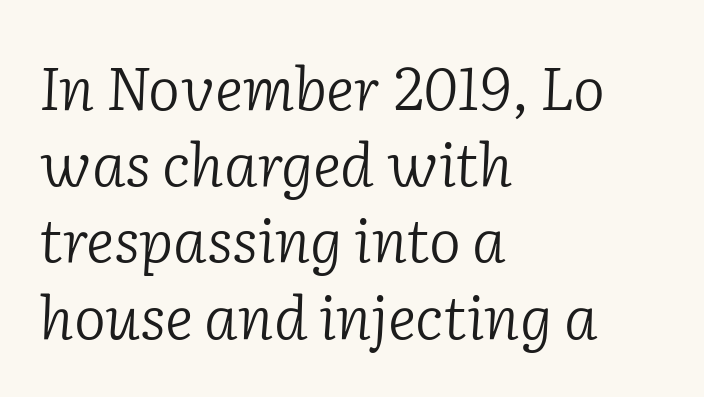
Q: Is the text bold? A: No.
Q: Is the text italic (slanted)? A: Yes, it leans right by about 2 degrees.
Q: Is the typeface a serif or a sans-serif typeface? A: Serif.
Q: Is the text underlined? A: No.
Q: How is the paragraph aligned? A: Left-aligned.
Q: Is the spacing between letters normal or unusually wide? A: Normal.
Q: Is the spacing between lines tight, normal or loose? A: Normal.
Q: Width (condensed, normal, or wide)? A: Normal.
Q: Stroke contrast? A: Low.
Q: x-height? A: Medium.
Q: Monospaced? A: No.
